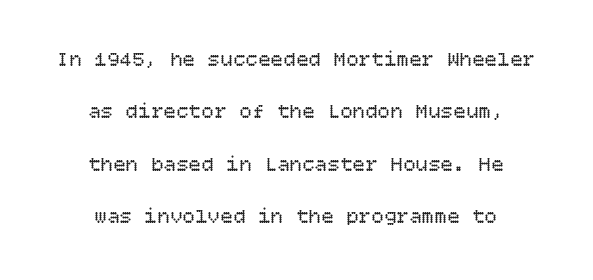
Q: Is the text bold? A: No.
Q: Is the text italic (slanted)? A: No, it is upright.
Q: Is the text underlined? A: No.
Q: How is the paragraph aligned? A: Centered.
Q: Is the spacing between letters normal or unusually wide? A: Normal.
Q: Is the spacing between lines tight, normal or loose? A: Loose.
